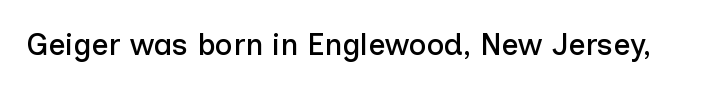
Q: Is the text italic (slanted)? A: No, it is upright.
Q: Is the typeface a serif or a sans-serif typeface? A: Sans-serif.
Q: Is the text underlined? A: No.
Q: Is the spacing between letters normal or unusually wide? A: Normal.
Q: Width (condensed, normal, or wide)? A: Normal.
Q: Stroke contrast? A: Low.
Q: x-height? A: Medium.
Q: Monospaced? A: No.
